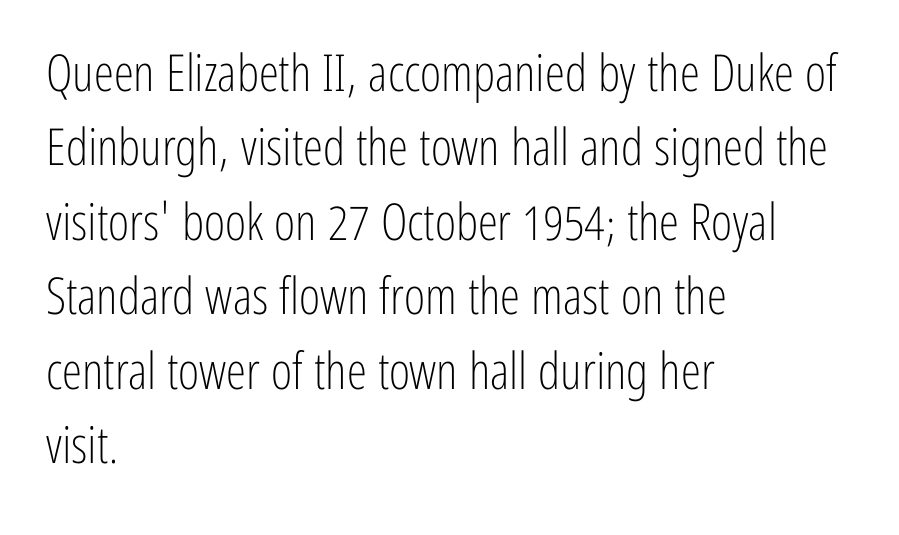
{"serif": "no", "italic": "no", "bold": "no", "weight": "light", "width": "condensed", "stroke_contrast": "low", "x_height": "medium", "monospaced": "no", "underline": "no", "align": "left", "line_spacing": "normal", "line_spacing_ratio": 1.46, "letter_spacing": "normal", "letter_spacing_em": 0.0, "glyph_px": 51}
